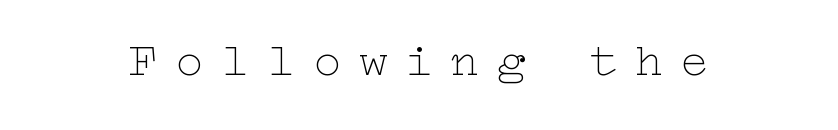
Q: Is the text bold? A: No.
Q: Is the text italic (slanted)? A: No, it is upright.
Q: Is the text underlined? A: No.
Q: Is the spacing between letters normal or unusually wide? A: Unusually wide.
Q: Width (condensed, normal, or wide)? A: Wide.
Q: Stroke contrast? A: Low.
Q: x-height? A: Medium.
